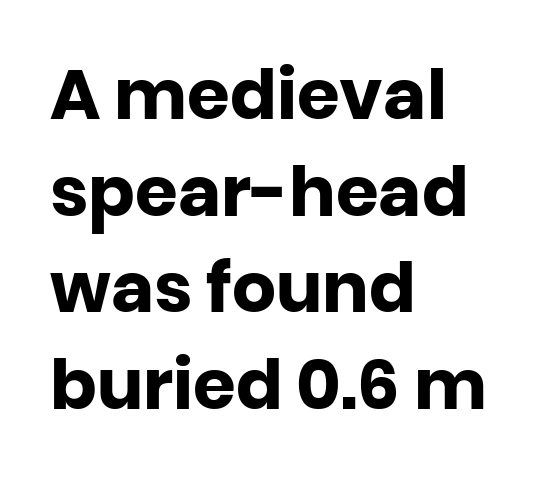
The image shows 69 px heavy sans-serif type, upright; set left-aligned, normal line spacing (1.4x), normal letter spacing, not underlined; low stroke contrast and a large x-height.
